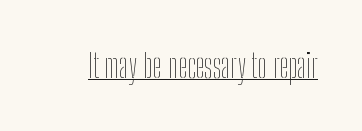
Q: Is the text bold? A: No.
Q: Is the text italic (slanted)? A: No, it is upright.
Q: Is the text underlined? A: Yes.
Q: Is the spacing between letters normal or unusually wide? A: Normal.
Q: Width (condensed, normal, or wide)? A: Condensed.
Q: Stroke contrast? A: Low.
Q: x-height? A: Medium.
Q: Monospaced? A: No.
